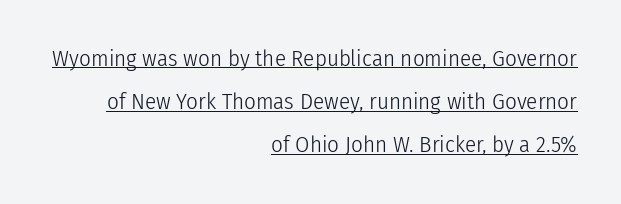
Q: Is the text bold? A: No.
Q: Is the text italic (slanted)? A: No, it is upright.
Q: Is the text underlined? A: Yes.
Q: How is the paragraph aligned? A: Right-aligned.
Q: Is the spacing between letters normal or unusually wide? A: Normal.
